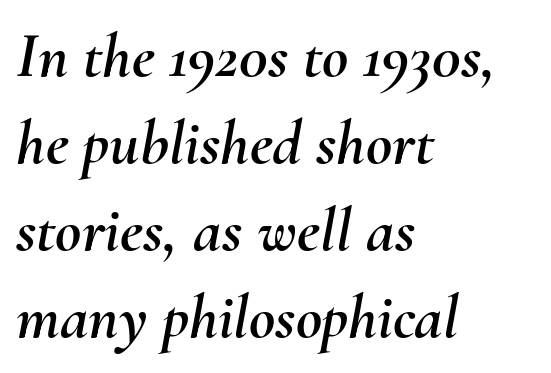
Q: Is the text italic (slanted)? A: Yes, it leans right by about 10 degrees.
Q: Is the text underlined? A: No.
Q: How is the paragraph aligned? A: Left-aligned.
Q: Is the spacing between letters normal or unusually wide? A: Normal.
Q: Is the spacing between lines tight, normal or loose? A: Normal.
Q: Width (condensed, normal, or wide)? A: Normal.
Q: Stroke contrast? A: Medium.
Q: x-height? A: Small.
Q: Monospaced? A: No.
